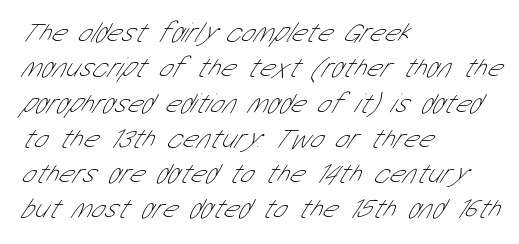
The image shows 28 px thin, condensed sans-serif type; set left-aligned, normal line spacing (1.26x), normal letter spacing, not underlined; low stroke contrast and a medium x-height.
